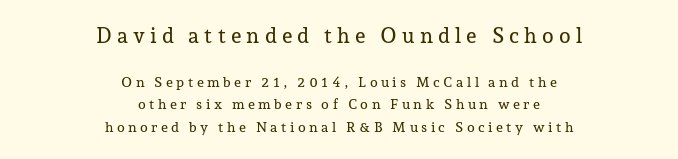
The image shows 21 px text type, upright; set centered, normal line spacing (1.59x), unusually wide letter spacing (+0.24 em), not underlined; the first (top) block is 1.5x larger.
